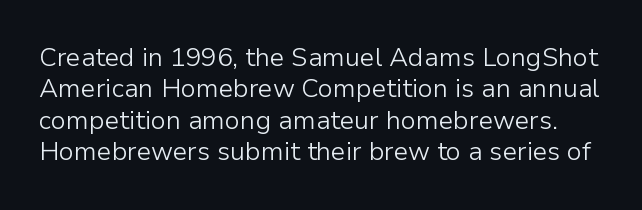
The image shows 26 px text type, upright; set line spacing 1.21x, normal letter spacing, not underlined.
